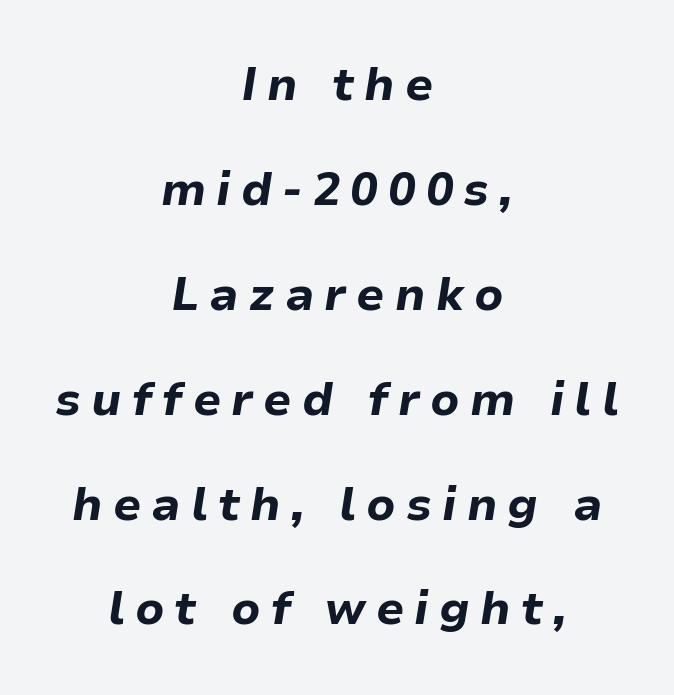
Q: Is the text bold? A: Yes.
Q: Is the text italic (slanted)? A: Yes, it leans right by about 9 degrees.
Q: Is the text underlined? A: No.
Q: How is the paragraph aligned? A: Centered.
Q: Is the spacing between letters normal or unusually wide? A: Unusually wide.
Q: Is the spacing between lines tight, normal or loose? A: Loose.
Q: Width (condensed, normal, or wide)? A: Normal.
Q: Stroke contrast? A: Low.
Q: x-height? A: Medium.
Q: Monospaced? A: No.
